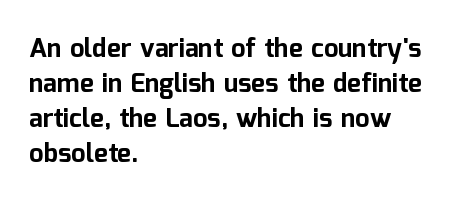
{"italic": "no", "bold": "yes", "underline": "no", "align": "left", "line_spacing": "normal", "line_spacing_ratio": 1.35, "letter_spacing": "normal", "letter_spacing_em": 0.0, "glyph_px": 26}
